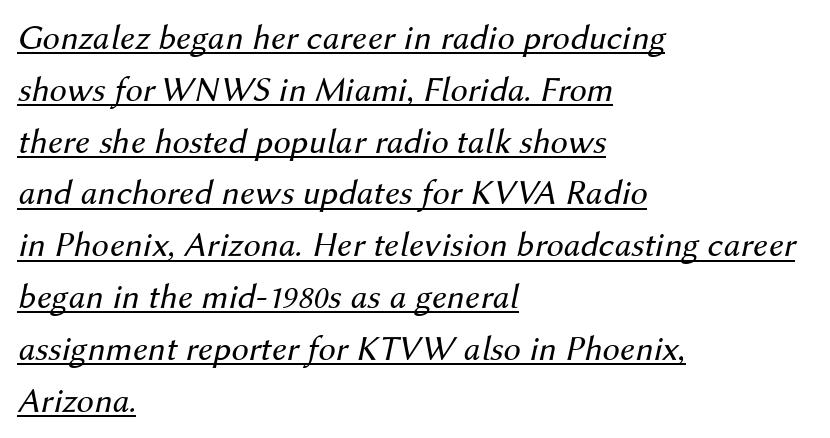
The image shows 35 px regular-weight type, italic (leaning right); set left-aligned, normal line spacing (1.48x), normal letter spacing, underlined; medium stroke contrast and a medium x-height.
